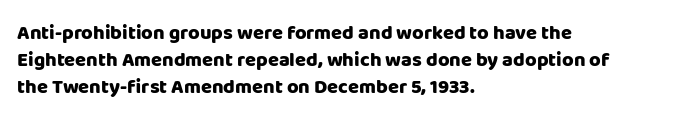
{"italic": "no", "bold": "yes", "underline": "no", "align": "left", "line_spacing": "normal", "line_spacing_ratio": 1.35, "letter_spacing": "normal", "letter_spacing_em": 0.0, "glyph_px": 20}
